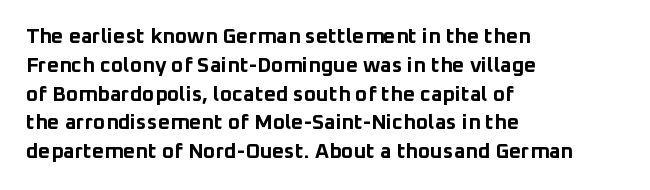
{"italic": "no", "bold": "yes", "underline": "no", "align": "left", "line_spacing": "normal", "line_spacing_ratio": 1.37, "letter_spacing": "normal", "letter_spacing_em": 0.0, "glyph_px": 21}
